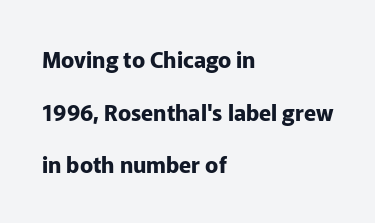
{"italic": "no", "bold": "yes", "underline": "no", "align": "left", "line_spacing": "loose", "line_spacing_ratio": 2.39, "letter_spacing": "normal", "letter_spacing_em": 0.0, "glyph_px": 22}
